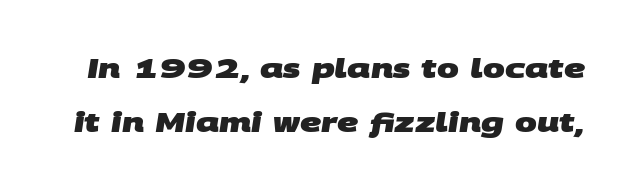
Q: Is the text bold? A: Yes.
Q: Is the text underlined? A: No.
Q: Is the spacing between letters normal or unusually wide? A: Normal.
Q: Is the spacing between lines tight, normal or loose? A: Loose.
